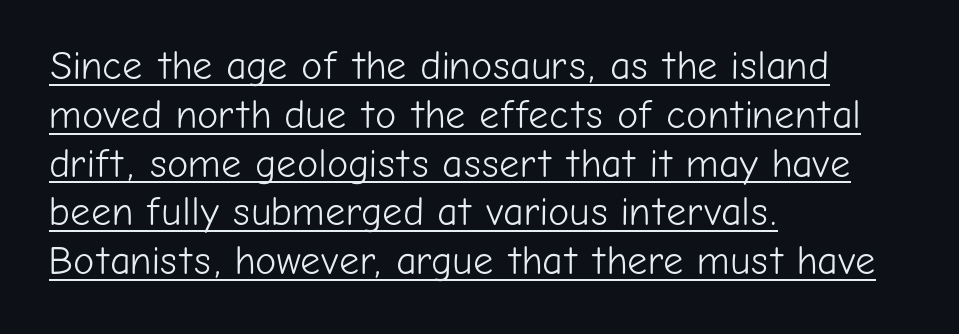
Each line of the rendering has a horizontal stroke beneath the glyphs. Here the designer chose a conventional face with non-uniform glyph widths. The ragged edge is on the right, which tells us the setting is flush left. The rendering shows plain stroke endings on the letterforms — a sans-serif design. Heaviness? Minimal to ordinary, like unemphasized prose.
